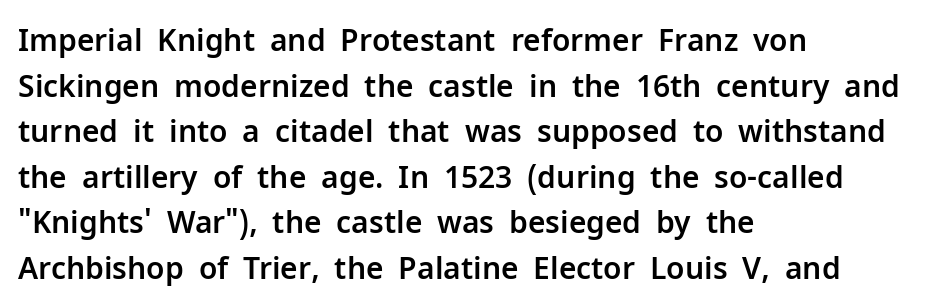
The image shows 30 px sans-serif type, upright; set left-aligned, normal line spacing (1.52x), normal letter spacing, not underlined; low stroke contrast and a medium x-height.
